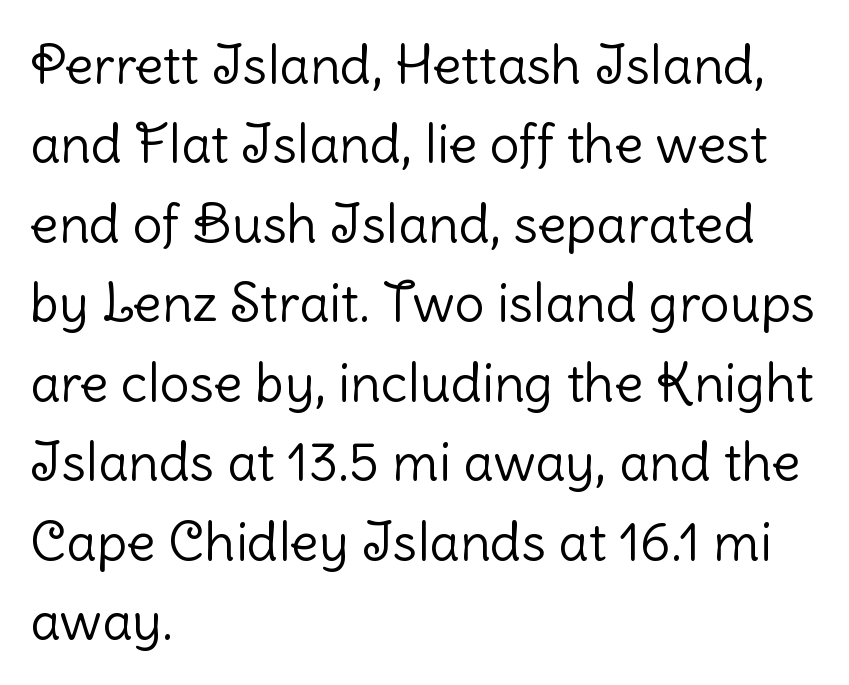
Rule under the text: the space is simply empty. Heft: none added — not bold. Spacing verdict: proportional, widths tailored to each character. This sample is left-justified, so line endings fall wherever the words run out. The tracking reads as untouched default to a designer's eye.
